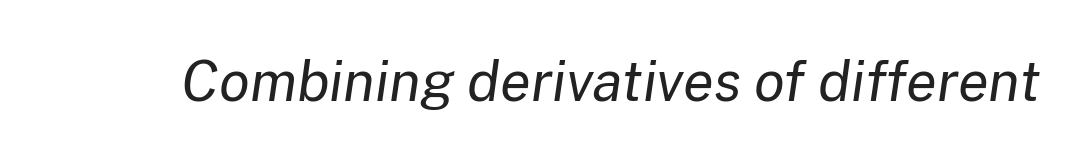
{"italic": "yes", "lean": "right", "slant_degrees": 8, "bold": "no", "weight": "regular", "width": "normal", "stroke_contrast": "low", "x_height": "medium", "monospaced": "no", "underline": "no", "letter_spacing": "normal", "letter_spacing_em": 0.0, "glyph_px": 56}
